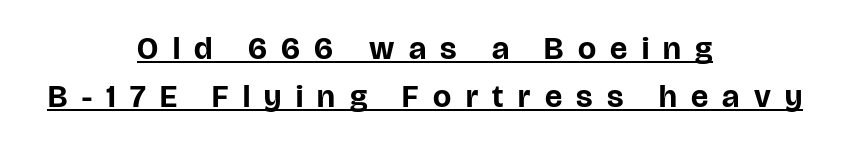
The image shows 32 px bold sans-serif type, upright; set centered, normal line spacing (1.51x), unusually wide letter spacing (+0.45 em), underlined; low stroke contrast and a large x-height.
